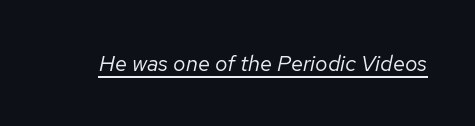
Underlining? Definitely there. When letters slant like this, we call the style italic. Words appear dense and cohesive because spacing is normal. Letters have the restrained weight of plain body copy at most.
